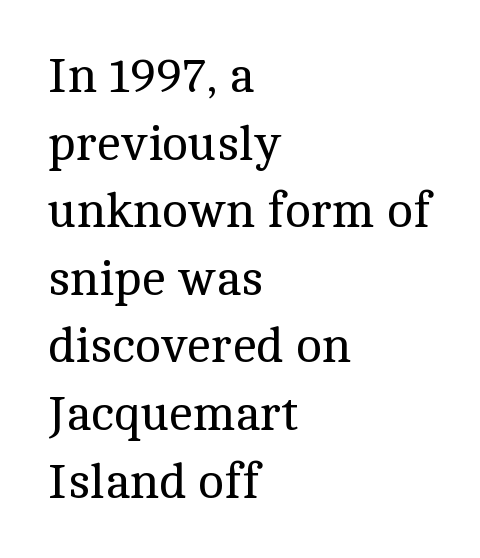
Each stroke keeps to a modest, everyday thickness or less. The rendering uses natural spacing where letterforms have individual widths. Letters rest on an invisible, unmarked baseline. Serifs: yes, visible at the terminals of the letterforms. Nope, not italic — everything's standing straight.
